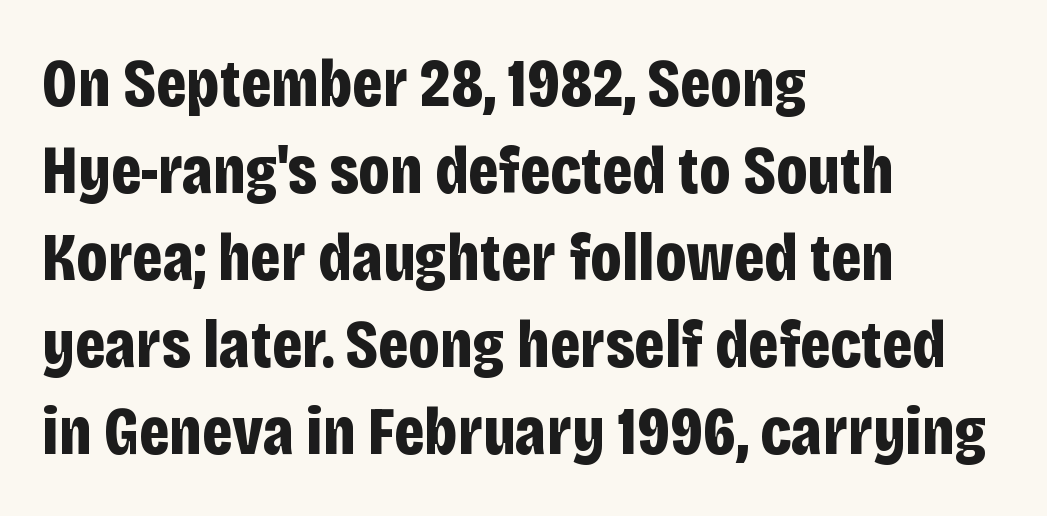
Anything drawn beneath the words? Only blank space. Do the letters lean? They stand straight. Heavy, bold letterforms. This sample keeps an unexceptional amount of space between lines. Inter-character spacing is left at the font's built-in metrics.
